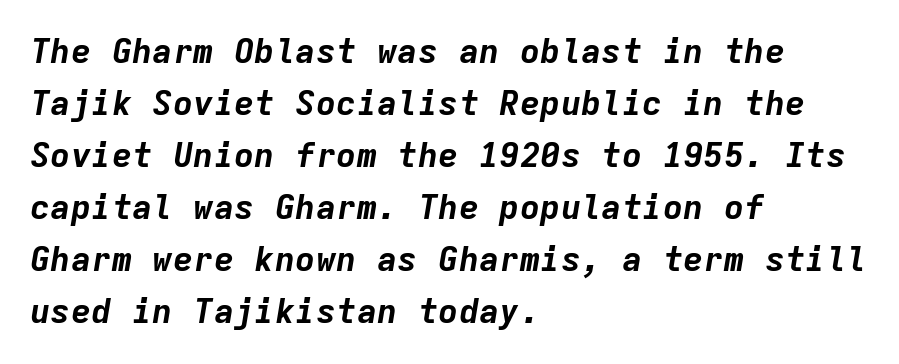
Designer's note — italics engaged. The gaps between neighbouring characters are ordinary and unremarkable. Every row of glyphs begins at an identical x-position on the left. Has an underline been added? It has not. The lines sit at an ordinary, default distance from one another. Caption: bold face, heavy strokes.
